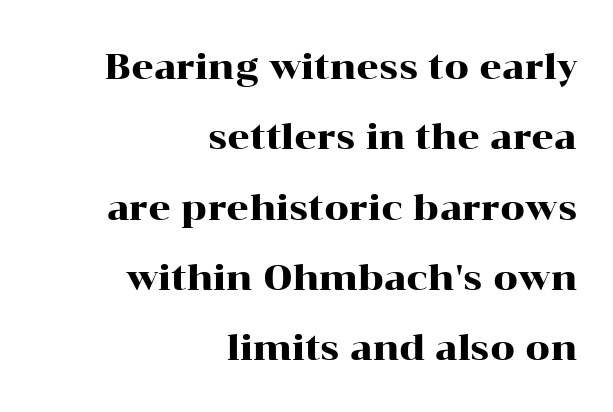
Q: Is the text italic (slanted)? A: No, it is upright.
Q: Is the typeface a serif or a sans-serif typeface? A: Serif.
Q: Is the text underlined? A: No.
Q: How is the paragraph aligned? A: Right-aligned.
Q: Is the spacing between letters normal or unusually wide? A: Normal.
Q: Is the spacing between lines tight, normal or loose? A: Loose.
Q: Width (condensed, normal, or wide)? A: Wide.
Q: Stroke contrast? A: High.
Q: x-height? A: Medium.
Q: Monospaced? A: No.
